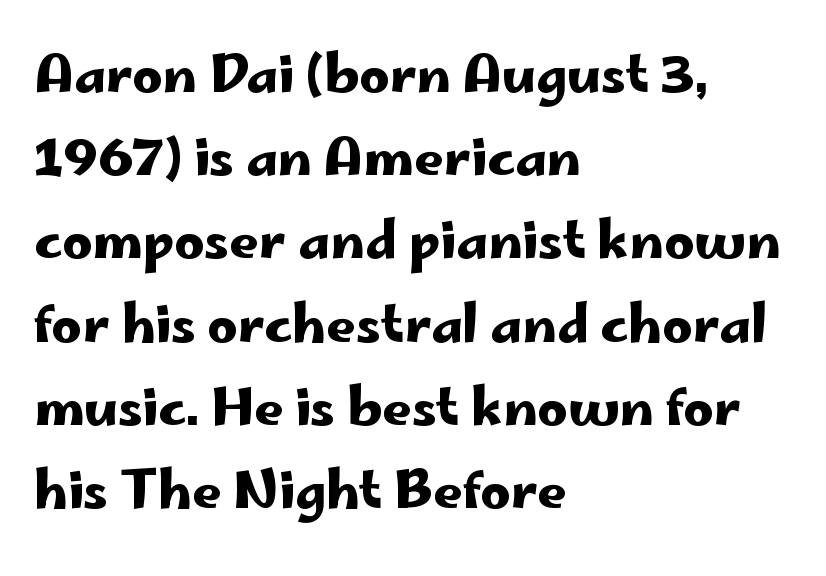
{"serif": "no", "italic": "no", "width": "wide", "stroke_contrast": "low", "x_height": "small", "monospaced": "no", "underline": "no", "align": "left", "line_spacing": "normal", "line_spacing_ratio": 1.6, "letter_spacing": "normal", "letter_spacing_em": 0.0, "glyph_px": 52}
